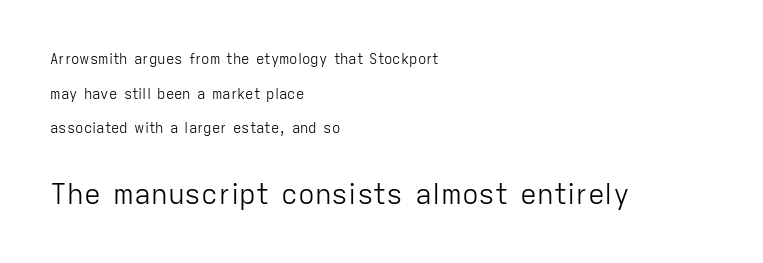
{"serif": "no", "italic": "no", "bold": "no", "weight": "light", "width": "normal", "stroke_contrast": "low", "x_height": "medium", "monospaced": "no", "underline": "no", "align": "left", "line_spacing": "loose", "line_spacing_ratio": 2.47, "letter_spacing": "normal", "letter_spacing_em": 0.0, "larger_block": "second", "size_ratio": 2.0, "glyph_px": 28}
